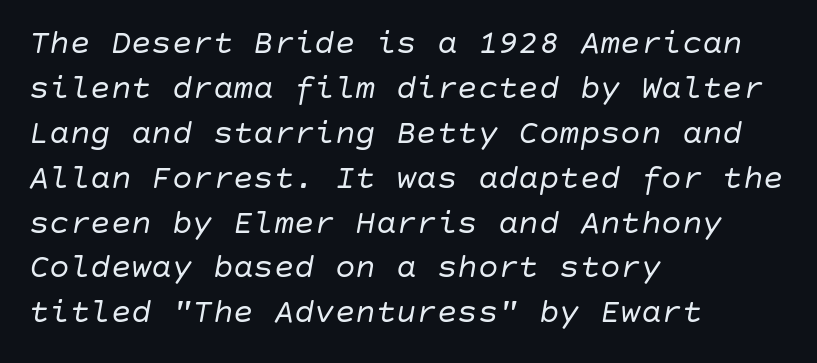
Q: Is the text bold? A: No.
Q: Is the text italic (slanted)? A: Yes, it leans right by about 10 degrees.
Q: Is the text underlined? A: No.
Q: How is the paragraph aligned? A: Left-aligned.
Q: Is the spacing between letters normal or unusually wide? A: Normal.
Q: Is the spacing between lines tight, normal or loose? A: Normal.
Q: Width (condensed, normal, or wide)? A: Normal.
Q: Stroke contrast? A: Low.
Q: x-height? A: Large.
